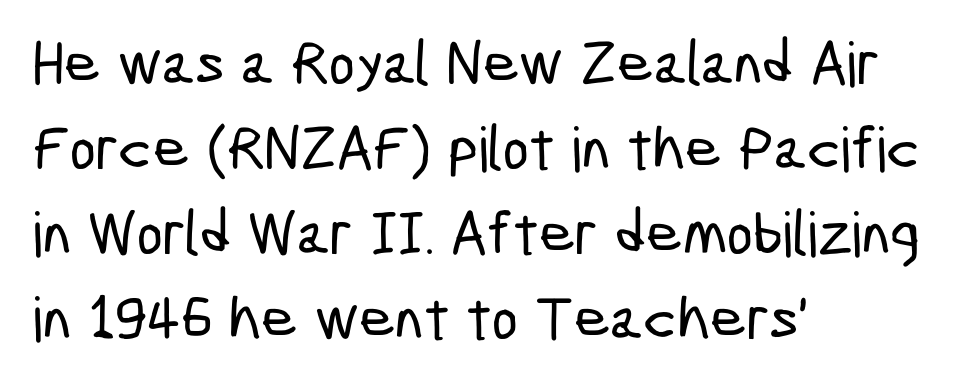
Q: Is the typeface a serif or a sans-serif typeface? A: Sans-serif.
Q: Is the text underlined? A: No.
Q: How is the paragraph aligned? A: Left-aligned.
Q: Is the spacing between letters normal or unusually wide? A: Normal.
Q: Is the spacing between lines tight, normal or loose? A: Normal.
Q: Width (condensed, normal, or wide)? A: Condensed.
Q: Stroke contrast? A: Low.
Q: x-height? A: Medium.
Q: Monospaced? A: No.
